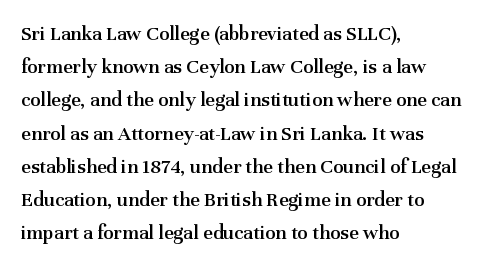
Q: Is the text bold? A: Semi-bold.
Q: Is the text italic (slanted)? A: No, it is upright.
Q: Is the text underlined? A: No.
Q: How is the paragraph aligned? A: Left-aligned.
Q: Is the spacing between letters normal or unusually wide? A: Normal.
Q: Is the spacing between lines tight, normal or loose? A: Normal.
